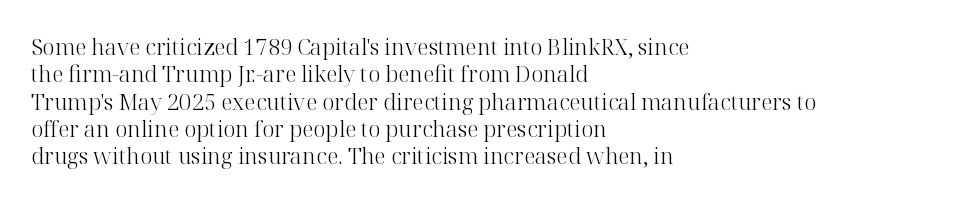
The image shows 22 px text type, upright; set left-aligned, line spacing 1.24x, normal letter spacing, not underlined.
